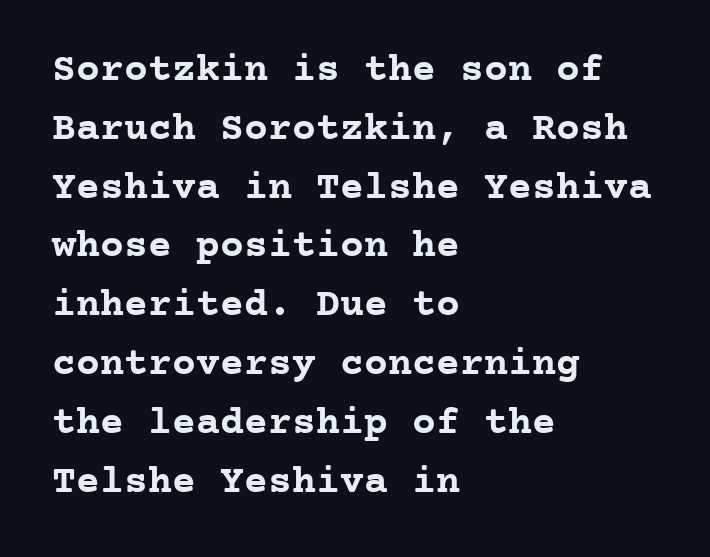
The image shows 40 px semibold serif type, upright, monospaced; set left-aligned, normal line spacing (1.47x), normal letter spacing, not underlined; low stroke contrast and a medium x-height.
